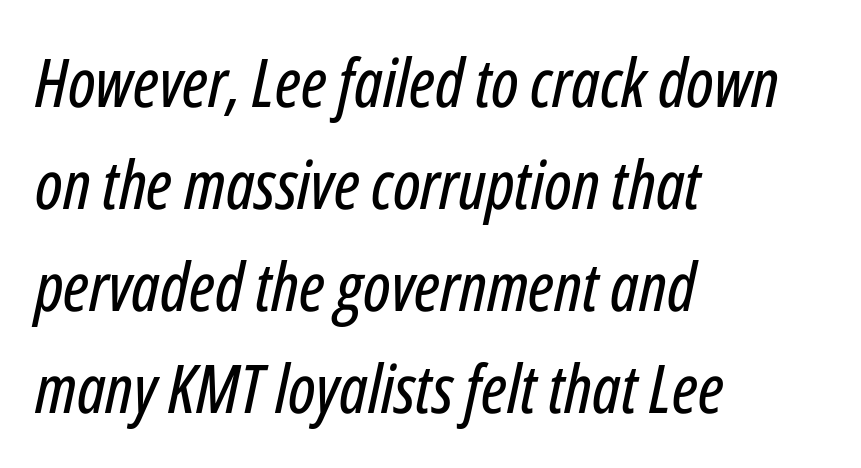
{"italic": "yes", "lean": "right", "slant_degrees": 12, "width": "condensed", "stroke_contrast": "low", "x_height": "medium", "monospaced": "no", "underline": "no", "align": "left", "line_spacing": "normal", "line_spacing_ratio": 1.52, "letter_spacing": "normal", "letter_spacing_em": 0.0, "glyph_px": 67}
